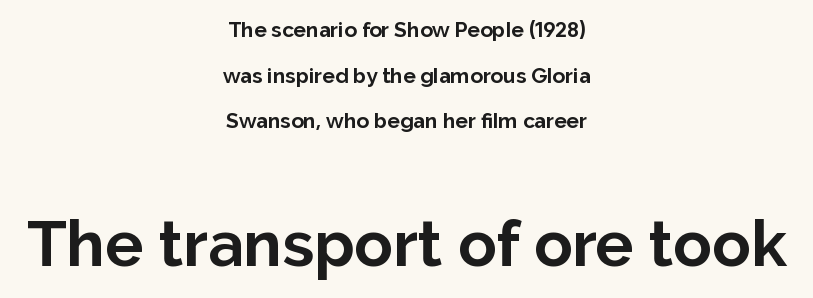
{"serif": "no", "italic": "no", "bold": "yes", "weight": "bold", "width": "normal", "stroke_contrast": "low", "x_height": "medium", "monospaced": "no", "underline": "no", "align": "center", "line_spacing": "loose", "line_spacing_ratio": 2.17, "letter_spacing": "normal", "letter_spacing_em": 0.0, "larger_block": "second", "size_ratio": 3.05, "glyph_px": 64}
